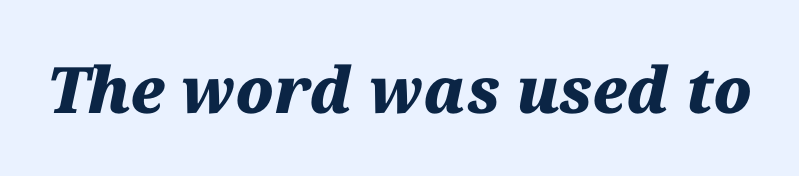
Spacing verdict: proportional, widths tailored to each character. Yep, that's italic — everything's leaning. The baseline area is clear. Glyph-to-glyph distance matches everyday printed text. Students, this is bold: see how much ink each stroke carries.
